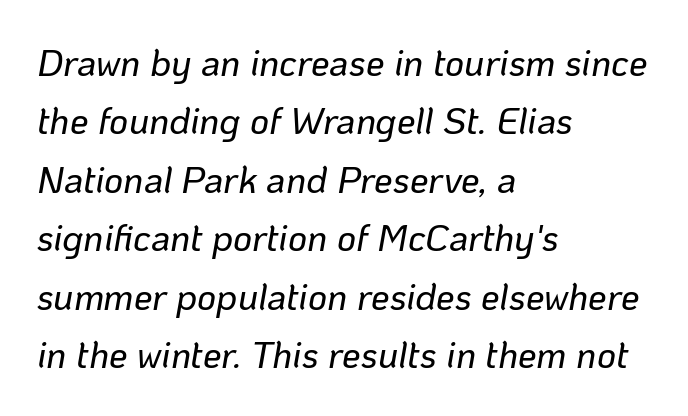
Q: Is the text italic (slanted)? A: Yes, it leans right by about 10 degrees.
Q: Is the text underlined? A: No.
Q: How is the paragraph aligned? A: Left-aligned.
Q: Is the spacing between letters normal or unusually wide? A: Normal.
Q: Is the spacing between lines tight, normal or loose? A: Normal.
Q: Width (condensed, normal, or wide)? A: Normal.
Q: Stroke contrast? A: Low.
Q: x-height? A: Medium.
Q: Monospaced? A: No.
